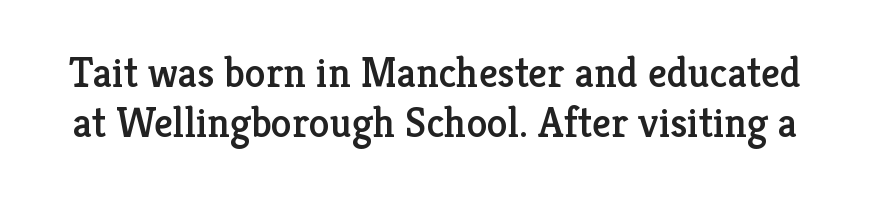
This rendering employs a face with finishing strokes, i.e., a serif. Posture: upright roman. Beneath every word, the page is bare. Tracking here is standard; glyphs follow each other at the usual distance. This sample has the flowing, uneven cadence of proportional lettering.
